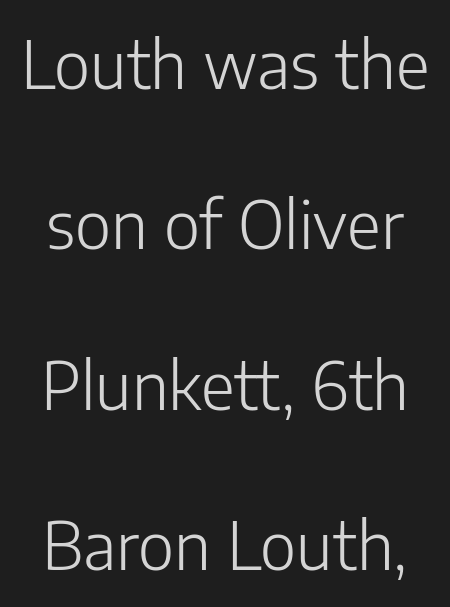
The passage shown is typed in a proportional face where columns would drift. It's the straight-up-and-down kind of type. Vertical stems look standard width or narrower in stroke. The tracking reads as untouched default to a designer's eye.
